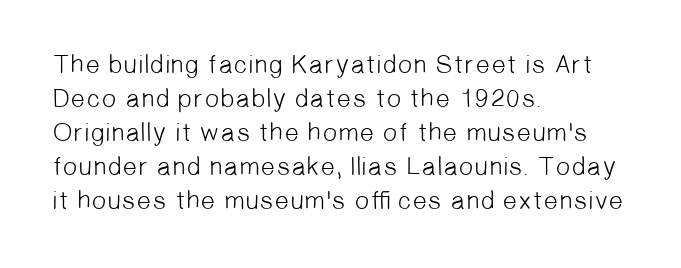
{"bold": "no", "underline": "no", "align": "left", "line_spacing": "normal", "line_spacing_ratio": 1.31, "letter_spacing": "normal", "letter_spacing_em": 0.0, "glyph_px": 26}
